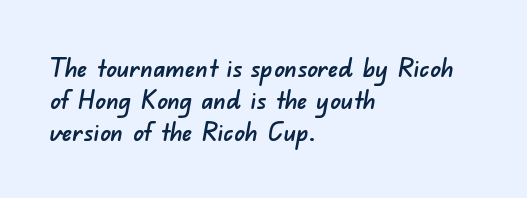
The image shows 26 px text type; set left-aligned, line spacing 1.23x, normal letter spacing, not underlined.
